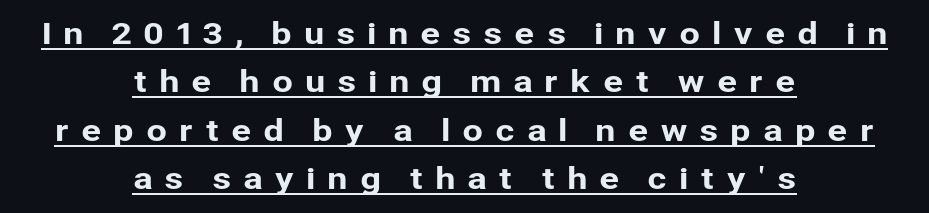
The image shows 30 px sans-serif type, upright; set centered, normal line spacing (1.61x), unusually wide letter spacing (+0.38 em), underlined; low stroke contrast and a medium x-height.
